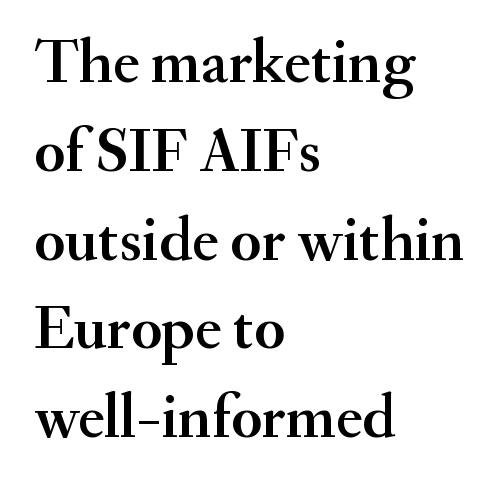
The image shows 63 px serif type, upright; set left-aligned, normal line spacing (1.41x), normal letter spacing, not underlined; medium stroke contrast and a small x-height.
